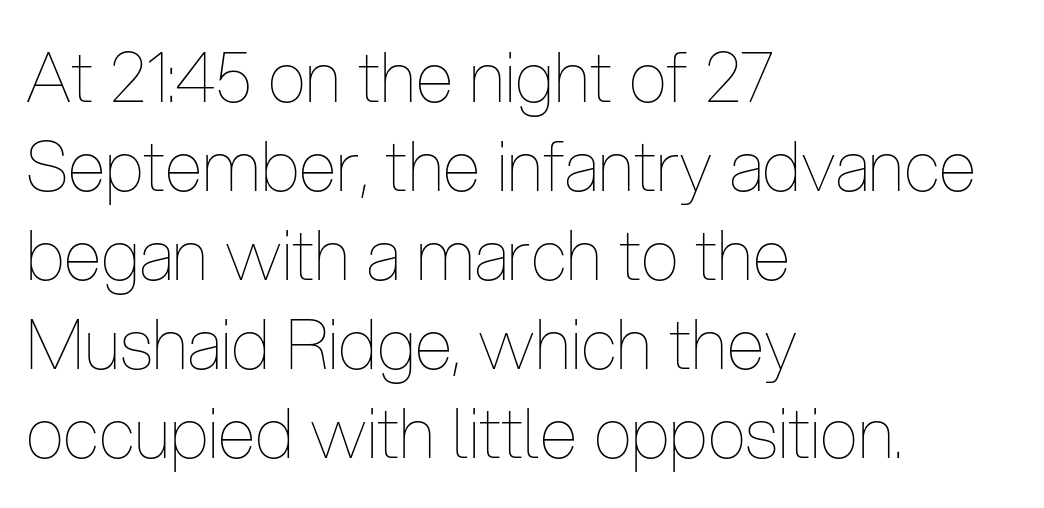
{"italic": "no", "bold": "no", "weight": "thin", "width": "condensed", "stroke_contrast": "low", "x_height": "medium", "monospaced": "no", "underline": "no", "align": "left", "line_spacing": "normal", "line_spacing_ratio": 1.29, "letter_spacing": "normal", "letter_spacing_em": 0.0, "glyph_px": 69}
